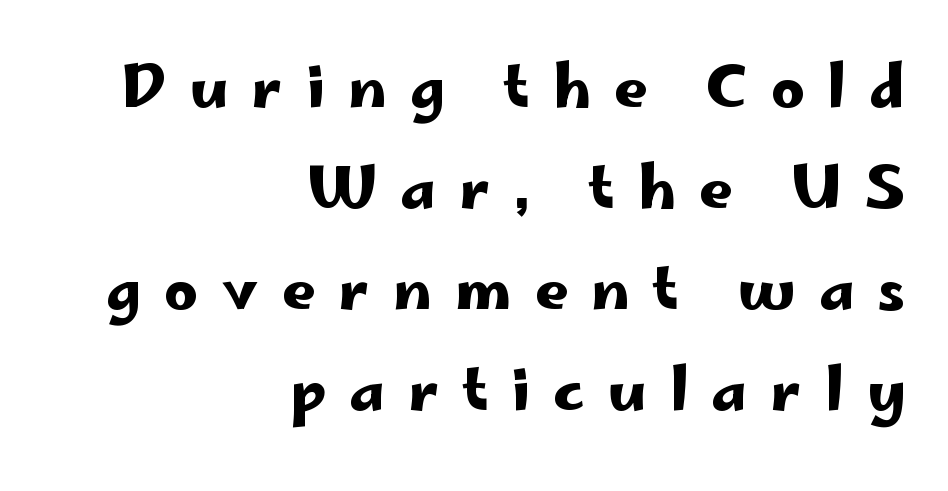
{"serif": "no", "italic": "no", "width": "wide", "stroke_contrast": "low", "x_height": "small", "monospaced": "no", "underline": "no", "align": "right", "line_spacing_ratio": 1.74, "letter_spacing": "wide", "letter_spacing_em": 0.4, "glyph_px": 58}
